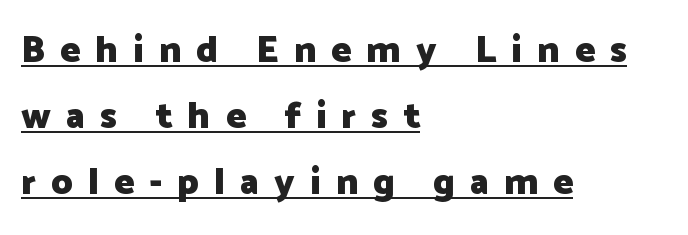
The image shows 37 px heavy sans-serif type, upright; set left-aligned, line spacing 1.78x, unusually wide letter spacing (+0.41 em), underlined; low stroke contrast and a medium x-height.
